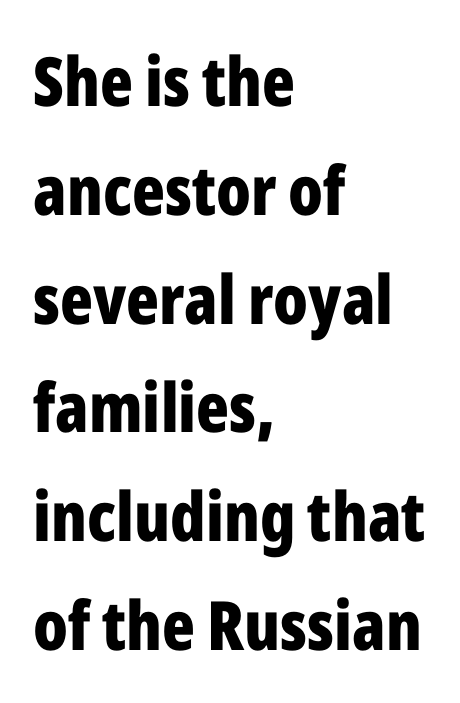
Q: Is the text bold? A: Yes.
Q: Is the text italic (slanted)? A: No, it is upright.
Q: Is the typeface a serif or a sans-serif typeface? A: Sans-serif.
Q: Is the text underlined? A: No.
Q: How is the paragraph aligned? A: Left-aligned.
Q: Is the spacing between letters normal or unusually wide? A: Normal.
Q: Is the spacing between lines tight, normal or loose? A: Normal.
Q: Width (condensed, normal, or wide)? A: Condensed.
Q: Stroke contrast? A: Low.
Q: x-height? A: Medium.
Q: Monospaced? A: No.
